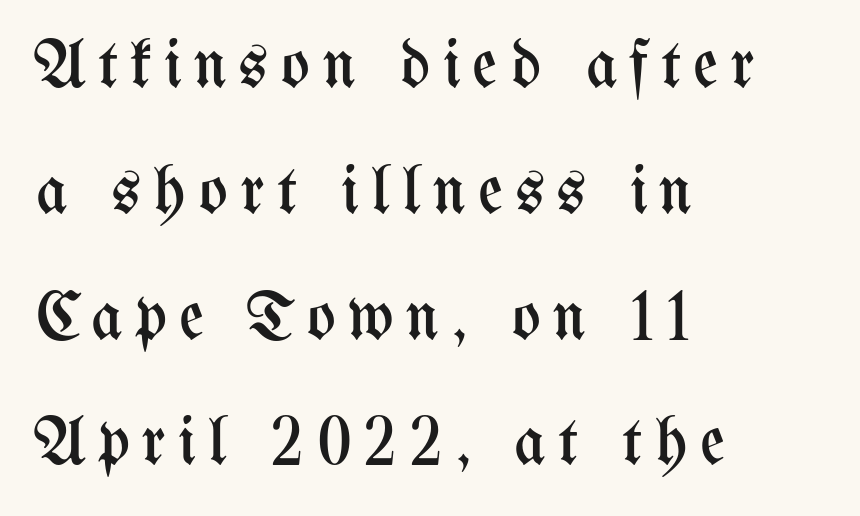
The image shows 68 px regular-weight, condensed type, upright; set left-aligned, line spacing 1.85x, not underlined; medium stroke contrast and a medium x-height.
